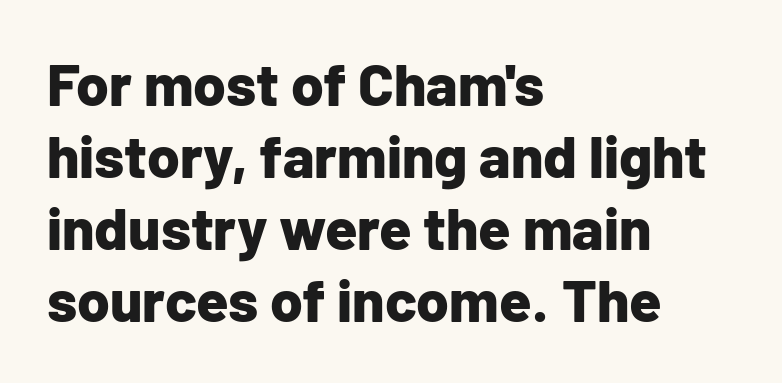
This rendering features lettering with no underline. Check where the strokes stop: nothing finishes them off — pure sans. Typesetter's note: full bold, strokes at maximum text heaviness. These lines are rendered in a variable-pitch font. Does extra space separate the letters? No, they use regular spacing.
